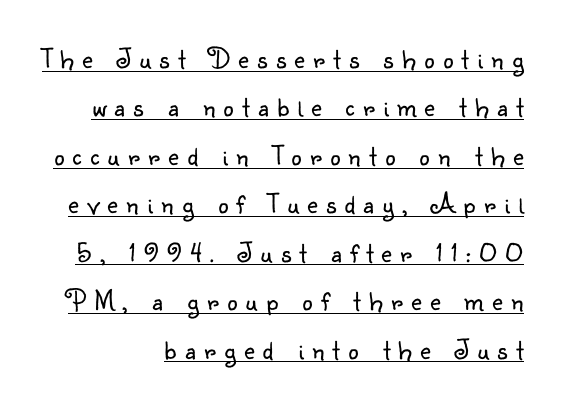
Q: Is the text bold? A: No.
Q: Is the text italic (slanted)? A: No, it is upright.
Q: Is the typeface a serif or a sans-serif typeface? A: Sans-serif.
Q: Is the text underlined? A: Yes.
Q: Is the spacing between letters normal or unusually wide? A: Unusually wide.
Q: Is the spacing between lines tight, normal or loose? A: Normal.
Q: Width (condensed, normal, or wide)? A: Normal.
Q: Stroke contrast? A: Low.
Q: x-height? A: Small.
Q: Monospaced? A: No.
